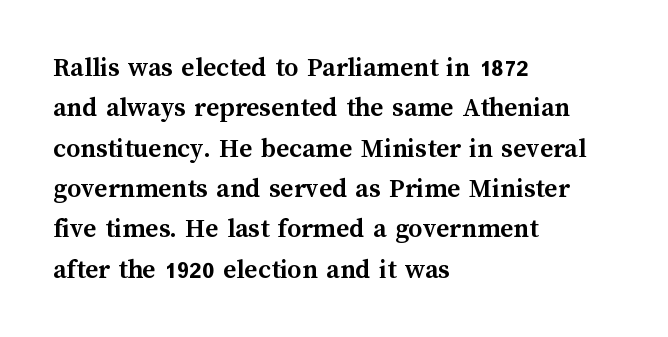
Q: Is the text bold? A: Yes.
Q: Is the text italic (slanted)? A: No, it is upright.
Q: Is the text underlined? A: No.
Q: How is the paragraph aligned? A: Left-aligned.
Q: Is the spacing between letters normal or unusually wide? A: Normal.
Q: Is the spacing between lines tight, normal or loose? A: Normal.
Q: Width (condensed, normal, or wide)? A: Normal.
Q: Stroke contrast? A: Medium.
Q: x-height? A: Medium.
Q: Monospaced? A: No.
